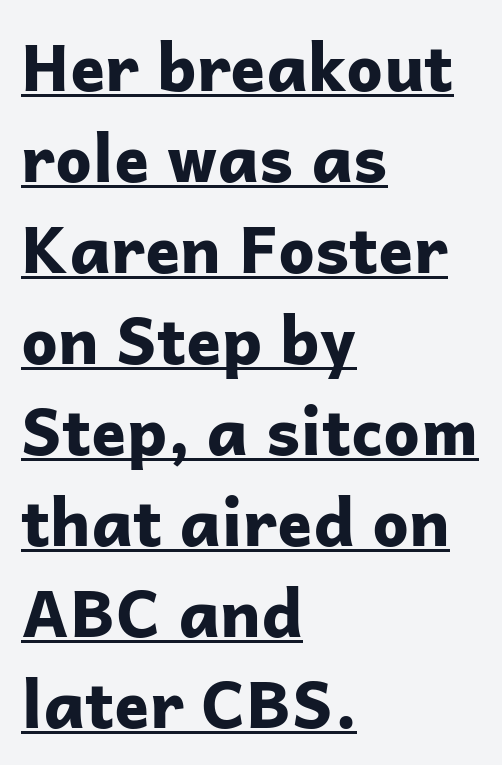
Q: Is the text bold? A: Yes.
Q: Is the text italic (slanted)? A: No, it is upright.
Q: Is the typeface a serif or a sans-serif typeface? A: Sans-serif.
Q: Is the text underlined? A: Yes.
Q: How is the paragraph aligned? A: Left-aligned.
Q: Is the spacing between letters normal or unusually wide? A: Normal.
Q: Is the spacing between lines tight, normal or loose? A: Normal.
Q: Width (condensed, normal, or wide)? A: Normal.
Q: Stroke contrast? A: Low.
Q: x-height? A: Medium.
Q: Monospaced? A: No.
